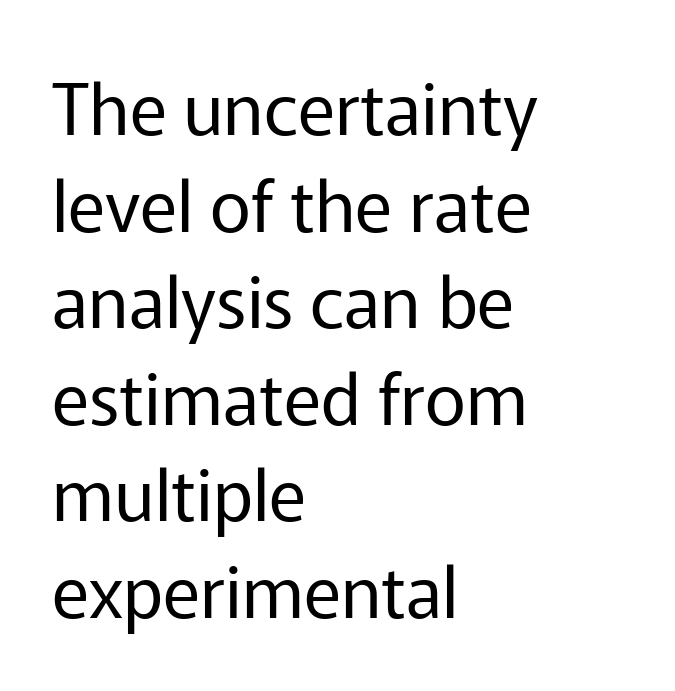
Q: Is the text bold? A: No.
Q: Is the text italic (slanted)? A: No, it is upright.
Q: Is the typeface a serif or a sans-serif typeface? A: Sans-serif.
Q: Is the text underlined? A: No.
Q: How is the paragraph aligned? A: Left-aligned.
Q: Is the spacing between letters normal or unusually wide? A: Normal.
Q: Is the spacing between lines tight, normal or loose? A: Normal.
Q: Width (condensed, normal, or wide)? A: Normal.
Q: Stroke contrast? A: Low.
Q: x-height? A: Medium.
Q: Monospaced? A: No.
